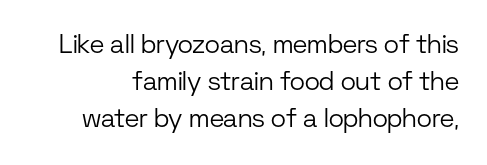
The letters stand straight up with perfectly vertical stems. The baseline area is clear. Characters follow at the spacing the type designer built in. Letters have the restrained weight of plain body copy at most. The line-height multiplier appears to be the usual default.
